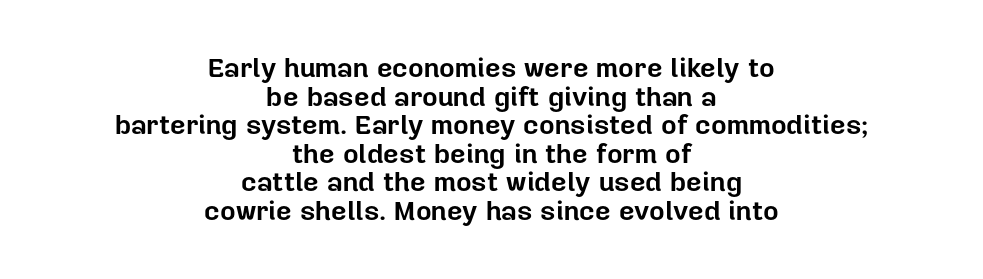
Honestly, there is no underline to notice here at all. I'd describe the lettering as bold — thick and assertive. In terms of leading, this rendering errs on the cramped side. The specimen reads as upright at a glance. The passage is arranged like a title page — every line centered.
